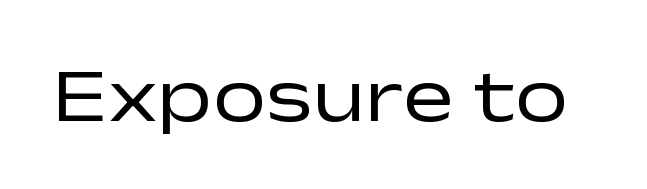
The image shows 76 px regular-weight, wide sans-serif type, upright; set normal letter spacing, not underlined; low stroke contrast and a medium x-height.
